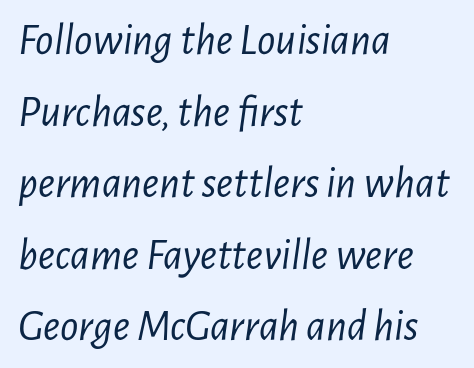
{"italic": "yes", "lean": "right", "slant_degrees": 7, "bold": "no", "weight": "light", "width": "condensed", "stroke_contrast": "low", "x_height": "medium", "monospaced": "no", "underline": "no", "align": "left", "line_spacing": "normal", "line_spacing_ratio": 1.59, "letter_spacing": "normal", "letter_spacing_em": 0.0, "glyph_px": 45}
